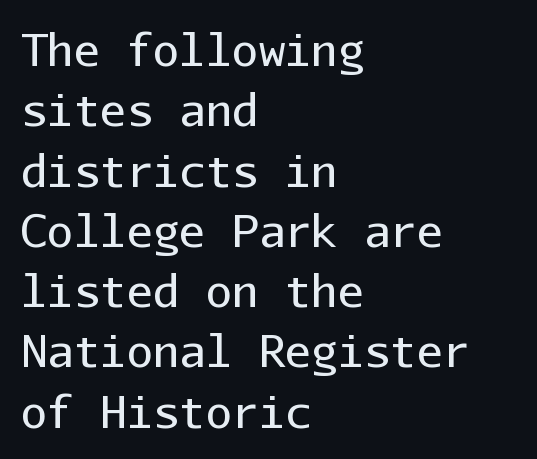
Q: Is the text bold? A: No.
Q: Is the text italic (slanted)? A: No, it is upright.
Q: Is the typeface a serif or a sans-serif typeface? A: Sans-serif.
Q: Is the text underlined? A: No.
Q: How is the paragraph aligned? A: Left-aligned.
Q: Is the spacing between letters normal or unusually wide? A: Normal.
Q: Is the spacing between lines tight, normal or loose? A: Normal.
Q: Width (condensed, normal, or wide)? A: Normal.
Q: Stroke contrast? A: Low.
Q: x-height? A: Medium.
Q: Monospaced? A: Yes.
